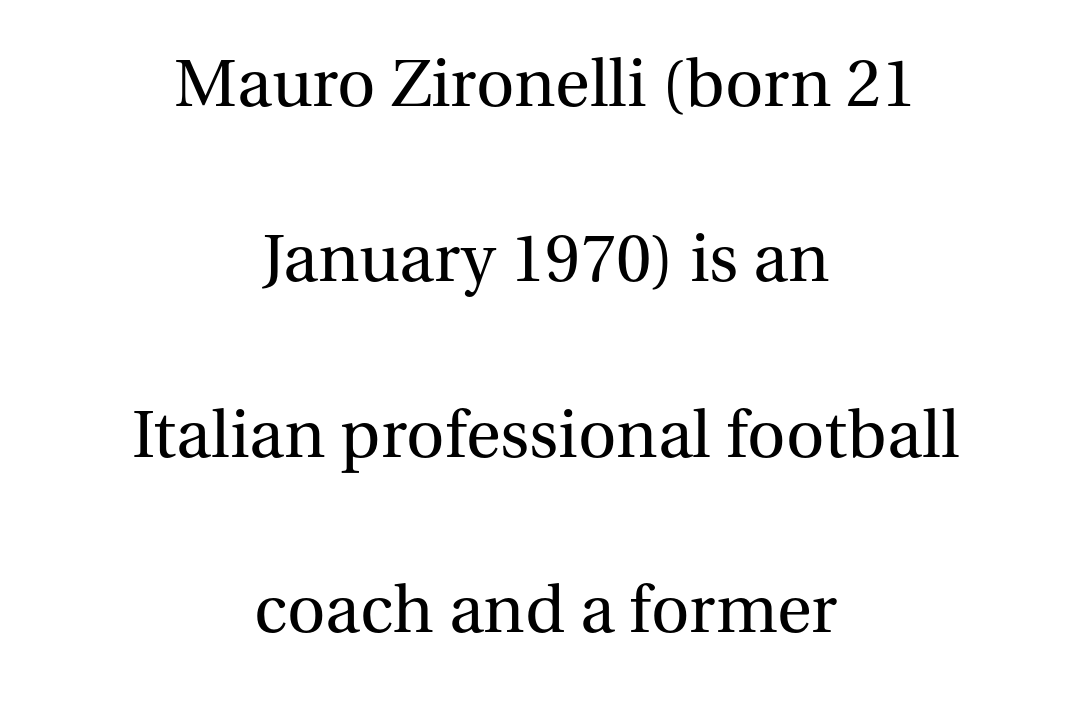
Q: Is the text bold? A: No.
Q: Is the text italic (slanted)? A: No, it is upright.
Q: Is the typeface a serif or a sans-serif typeface? A: Serif.
Q: Is the text underlined? A: No.
Q: How is the paragraph aligned? A: Centered.
Q: Is the spacing between letters normal or unusually wide? A: Normal.
Q: Is the spacing between lines tight, normal or loose? A: Loose.
Q: Width (condensed, normal, or wide)? A: Normal.
Q: Stroke contrast? A: Medium.
Q: x-height? A: Medium.
Q: Monospaced? A: No.
